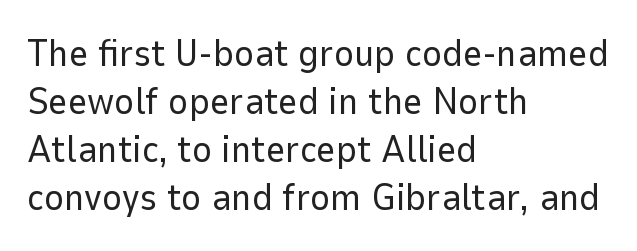
{"serif": "no", "italic": "no", "bold": "no", "weight": "regular", "width": "normal", "stroke_contrast": "low", "x_height": "medium", "monospaced": "no", "underline": "no", "align": "left", "line_spacing": "normal", "line_spacing_ratio": 1.26, "letter_spacing": "normal", "letter_spacing_em": 0.0, "glyph_px": 38}
